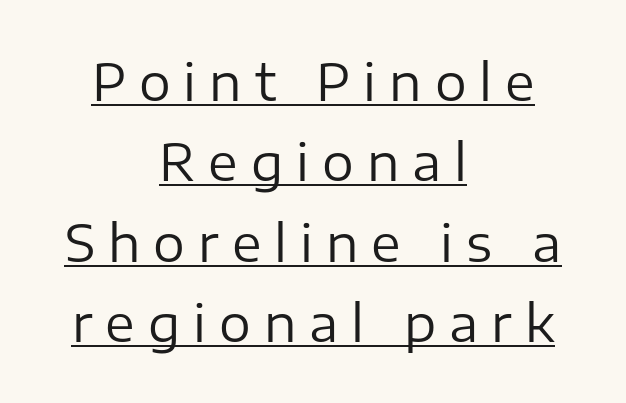
{"serif": "no", "italic": "no", "bold": "no", "weight": "regular", "width": "normal", "stroke_contrast": "low", "x_height": "medium", "monospaced": "no", "underline": "yes", "align": "center", "line_spacing": "normal", "line_spacing_ratio": 1.61, "letter_spacing": "wide", "letter_spacing_em": 0.26, "glyph_px": 50}
